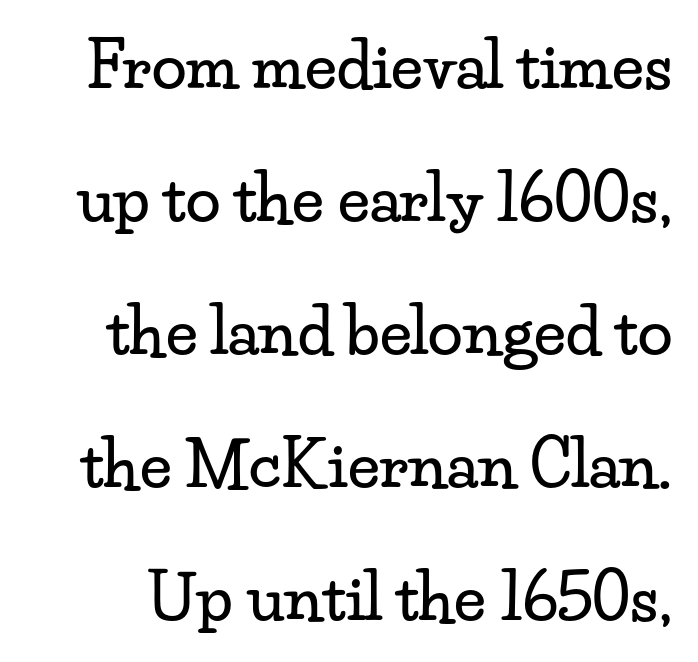
The image shows 63 px wide serif type, upright; set loose line spacing (2.11x), normal letter spacing, not underlined; low stroke contrast and a small x-height.
